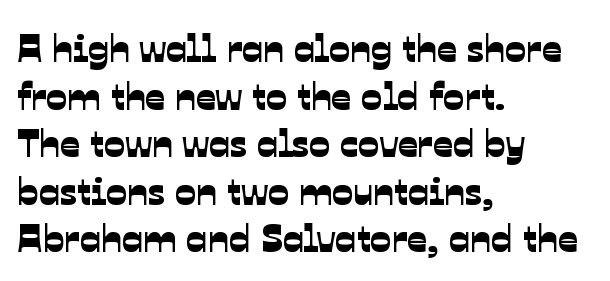
Leftover space on each line is placed entirely after the last word. This sample uses plain, unmodified letter spacing. No word sits above an underline. This is sans-serif lettering, the kind often seen on screens and signage. Here the designer chose a conventional face with non-uniform glyph widths.
